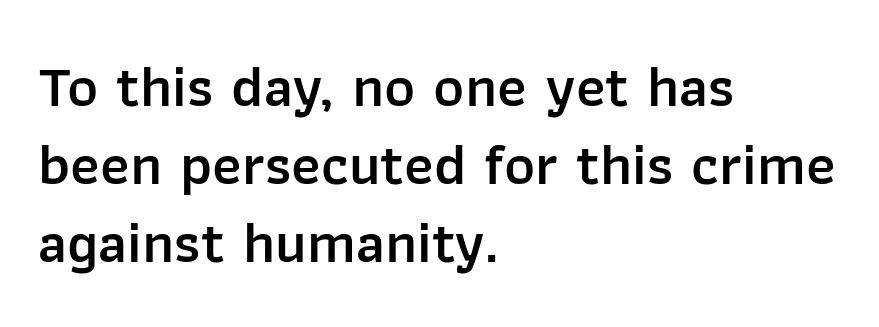
Q: Is the text bold? A: Semi-bold.
Q: Is the text italic (slanted)? A: No, it is upright.
Q: Is the typeface a serif or a sans-serif typeface? A: Sans-serif.
Q: Is the text underlined? A: No.
Q: How is the paragraph aligned? A: Left-aligned.
Q: Is the spacing between letters normal or unusually wide? A: Normal.
Q: Is the spacing between lines tight, normal or loose? A: Normal.
Q: Width (condensed, normal, or wide)? A: Normal.
Q: Stroke contrast? A: Low.
Q: x-height? A: Medium.
Q: Monospaced? A: No.
